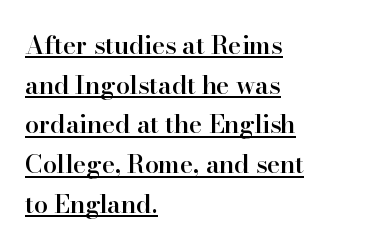
The image shows 25 px text type, upright; set left-aligned, normal line spacing (1.59x), normal letter spacing, underlined.
